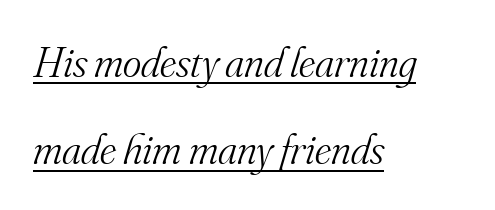
The image shows 44 px light serif type, italic (leaning right); set left-aligned, loose line spacing (1.98x), normal letter spacing, underlined; medium stroke contrast and a small x-height.
